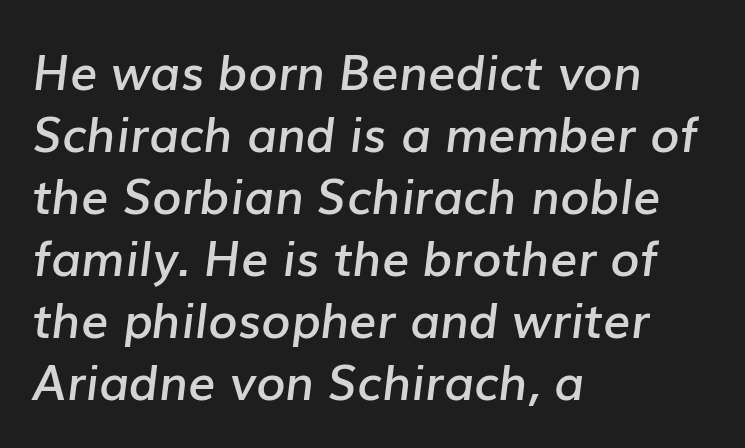
{"italic": "yes", "lean": "right", "slant_degrees": 7, "bold": "semi", "weight": "semibold", "width": "normal", "stroke_contrast": "low", "x_height": "medium", "monospaced": "no", "underline": "no", "align": "left", "line_spacing": "normal", "line_spacing_ratio": 1.29, "letter_spacing": "normal", "letter_spacing_em": 0.0, "glyph_px": 48}
